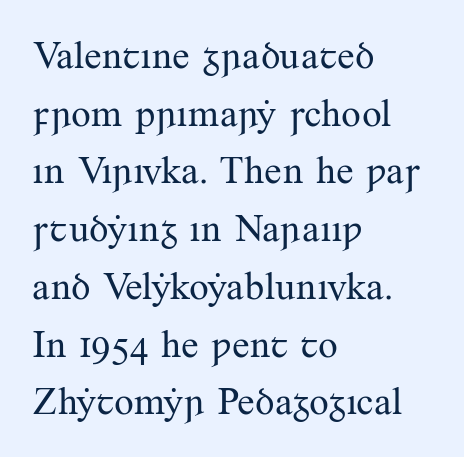
{"serif": "yes", "italic": "no", "bold": "no", "weight": "regular", "width": "normal", "stroke_contrast": "medium", "x_height": "small", "monospaced": "no", "underline": "no", "align": "left", "line_spacing": "normal", "line_spacing_ratio": 1.48, "letter_spacing": "normal", "letter_spacing_em": 0.0, "glyph_px": 39}
